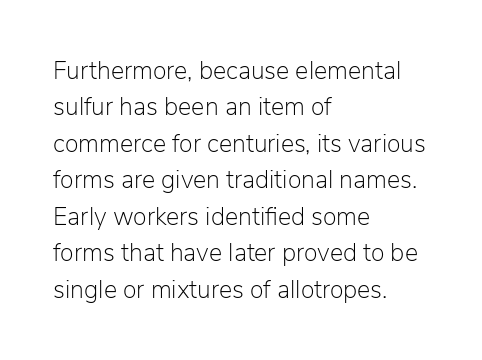
In terms of posture, this sample is upright. The passage shown has conventional tracking throughout. The zone under the glyphs is completely vacant. The lines are quadded left. These glyphs show unthickened strokes, regular width or finer. Rows of type keep a routine distance in the vertical direction.
